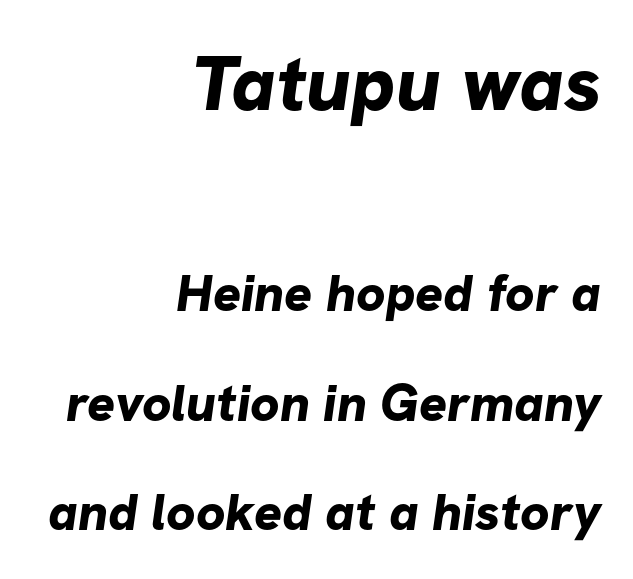
{"serif": "no", "bold": "yes", "weight": "bold", "width": "normal", "stroke_contrast": "low", "x_height": "medium", "monospaced": "no", "underline": "no", "align": "right", "line_spacing": "loose", "line_spacing_ratio": 2.11, "letter_spacing": "normal", "letter_spacing_em": 0.0, "larger_block": "first", "size_ratio": 1.5, "glyph_px": 78}
